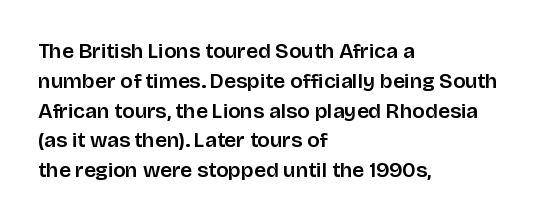
{"italic": "no", "underline": "no", "align": "left", "line_spacing": "normal", "line_spacing_ratio": 1.42, "letter_spacing": "normal", "letter_spacing_em": 0.0, "glyph_px": 21}
